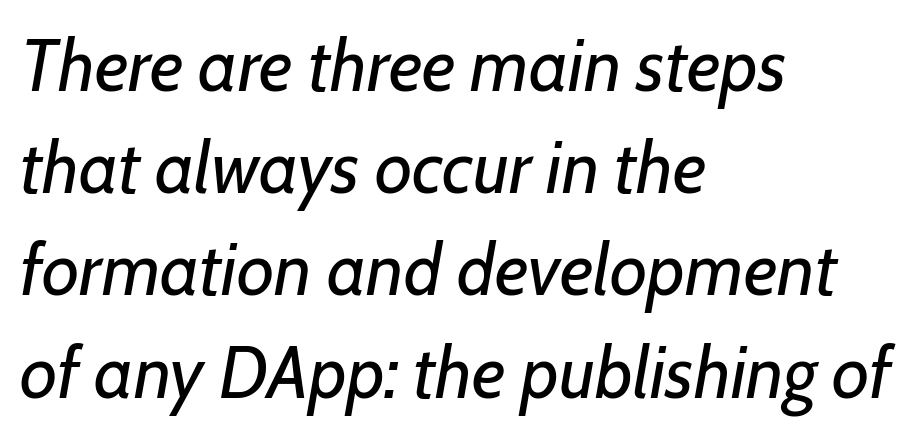
Q: Is the text bold? A: No.
Q: Is the text italic (slanted)? A: Yes, it leans right by about 7 degrees.
Q: Is the text underlined? A: No.
Q: How is the paragraph aligned? A: Left-aligned.
Q: Is the spacing between letters normal or unusually wide? A: Normal.
Q: Is the spacing between lines tight, normal or loose? A: Normal.
Q: Width (condensed, normal, or wide)? A: Normal.
Q: Stroke contrast? A: Low.
Q: x-height? A: Medium.
Q: Monospaced? A: No.
